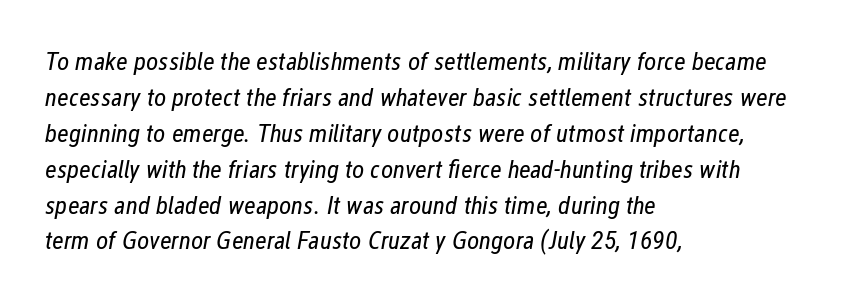
Caption: standard tracking, unaltered. The lettering tilts uniformly, giving the passage an italic look. All the whitespace from short lines collects on the right. Each stroke keeps to a modest, everyday thickness or less.
